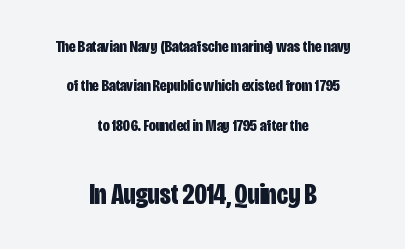
Q: Is the text bold? A: Yes.
Q: Is the text italic (slanted)? A: No, it is upright.
Q: Is the typeface a serif or a sans-serif typeface? A: Sans-serif.
Q: Is the text underlined? A: No.
Q: How is the paragraph aligned? A: Centered.
Q: Is the spacing between letters normal or unusually wide? A: Normal.
Q: Is the spacing between lines tight, normal or loose? A: Loose.
Q: Which block of text is set in a larger size, the first (top) or the second (bottom)? A: The second (bottom) one.
Q: Width (condensed, normal, or wide)? A: Condensed.
Q: Stroke contrast? A: Low.
Q: x-height? A: Large.
Q: Monospaced? A: No.
